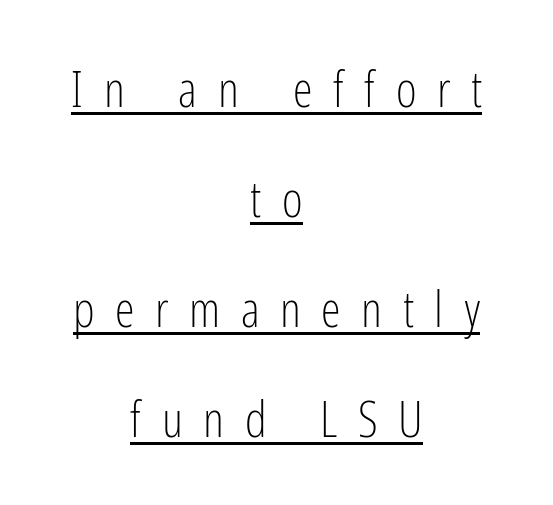
Q: Is the text bold? A: No.
Q: Is the text italic (slanted)? A: No, it is upright.
Q: Is the typeface a serif or a sans-serif typeface? A: Sans-serif.
Q: Is the text underlined? A: Yes.
Q: How is the paragraph aligned? A: Centered.
Q: Is the spacing between letters normal or unusually wide? A: Unusually wide.
Q: Is the spacing between lines tight, normal or loose? A: Loose.
Q: Width (condensed, normal, or wide)? A: Condensed.
Q: Stroke contrast? A: Low.
Q: x-height? A: Medium.
Q: Monospaced? A: No.
